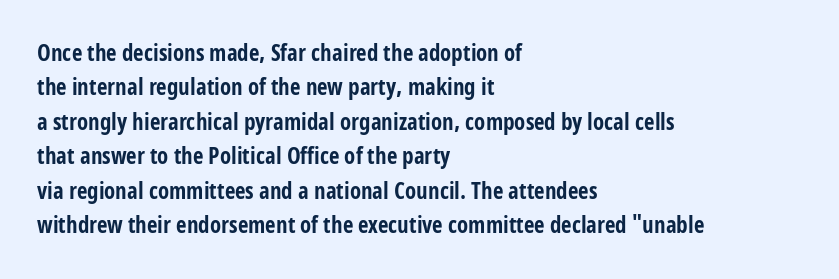
The image shows 23 px bold type, upright; set left-aligned, normal line spacing (1.5x), normal letter spacing, not underlined.
